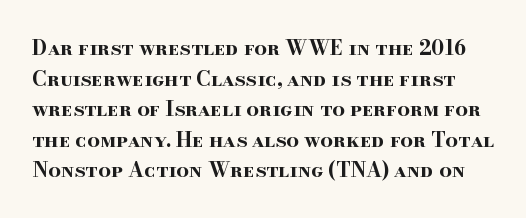
Q: Is the text bold? A: Yes.
Q: Is the text italic (slanted)? A: No, it is upright.
Q: Is the text underlined? A: No.
Q: Is the spacing between letters normal or unusually wide? A: Normal.
Q: Is the spacing between lines tight, normal or loose? A: Normal.
